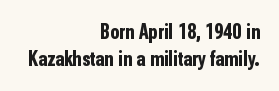
The image shows 21 px bold type, upright; set right-aligned, normal line spacing (1.27x), normal letter spacing, not underlined.
